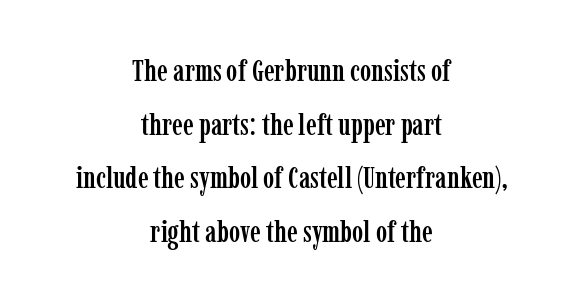
The baseline area is clear. The letters stand straight up with perfectly vertical stems. Classification — serif. Teacher's note: observe the equal gaps on both sides — that is centered alignment. The type is set solid horizontally, with unmodified tracking. This sample has the flowing, uneven cadence of proportional lettering.
